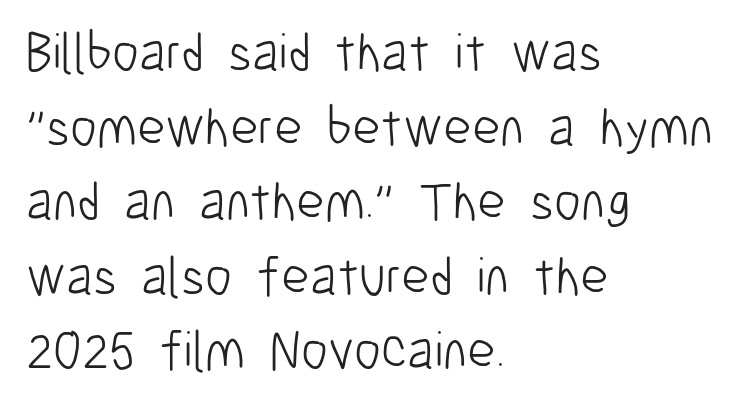
Q: Is the text bold? A: No.
Q: Is the text italic (slanted)? A: No, it is upright.
Q: Is the typeface a serif or a sans-serif typeface? A: Sans-serif.
Q: Is the text underlined? A: No.
Q: How is the paragraph aligned? A: Left-aligned.
Q: Is the spacing between letters normal or unusually wide? A: Normal.
Q: Is the spacing between lines tight, normal or loose? A: Normal.
Q: Width (condensed, normal, or wide)? A: Condensed.
Q: Stroke contrast? A: Low.
Q: x-height? A: Medium.
Q: Monospaced? A: No.
